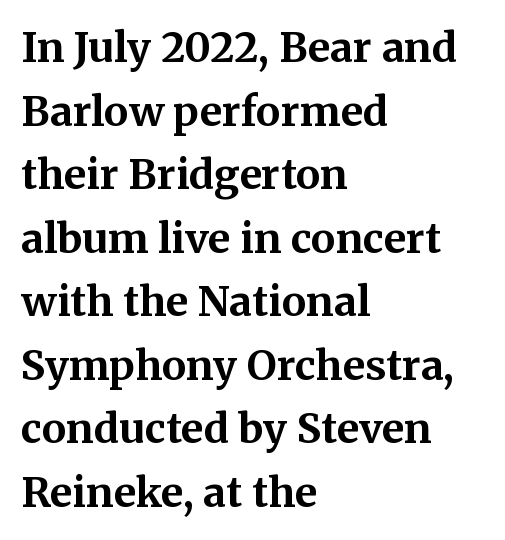
Q: Is the text bold? A: Yes.
Q: Is the text italic (slanted)? A: No, it is upright.
Q: Is the typeface a serif or a sans-serif typeface? A: Serif.
Q: Is the text underlined? A: No.
Q: How is the paragraph aligned? A: Left-aligned.
Q: Is the spacing between letters normal or unusually wide? A: Normal.
Q: Is the spacing between lines tight, normal or loose? A: Normal.
Q: Width (condensed, normal, or wide)? A: Normal.
Q: Stroke contrast? A: Medium.
Q: x-height? A: Medium.
Q: Monospaced? A: No.
